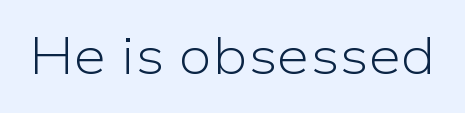
Q: Is the text bold? A: No.
Q: Is the text italic (slanted)? A: No, it is upright.
Q: Is the typeface a serif or a sans-serif typeface? A: Sans-serif.
Q: Is the text underlined? A: No.
Q: Is the spacing between letters normal or unusually wide? A: Normal.
Q: Width (condensed, normal, or wide)? A: Normal.
Q: Stroke contrast? A: Low.
Q: x-height? A: Medium.
Q: Monospaced? A: No.
